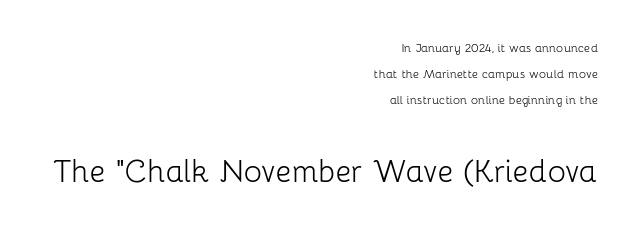
{"serif": "no", "italic": "no", "bold": "no", "weight": "light", "width": "normal", "stroke_contrast": "low", "x_height": "medium", "monospaced": "no", "underline": "no", "align": "right", "line_spacing_ratio": 1.74, "letter_spacing": "normal", "letter_spacing_em": 0.0, "larger_block": "second", "size_ratio": 2.53, "glyph_px": 38}
